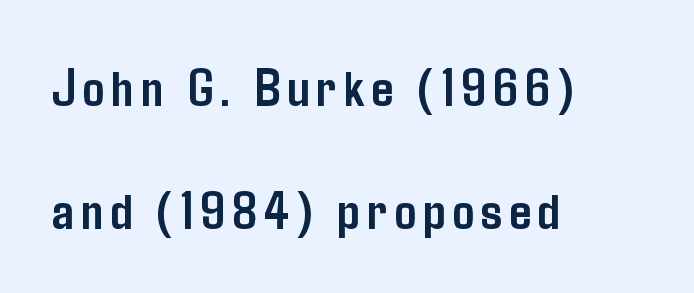
{"serif": "no", "italic": "no", "bold": "yes", "weight": "semibold", "width": "condensed", "stroke_contrast": "low", "x_height": "medium", "monospaced": "no", "underline": "no", "align": "left", "line_spacing": "loose", "line_spacing_ratio": 2.28, "glyph_px": 54}
